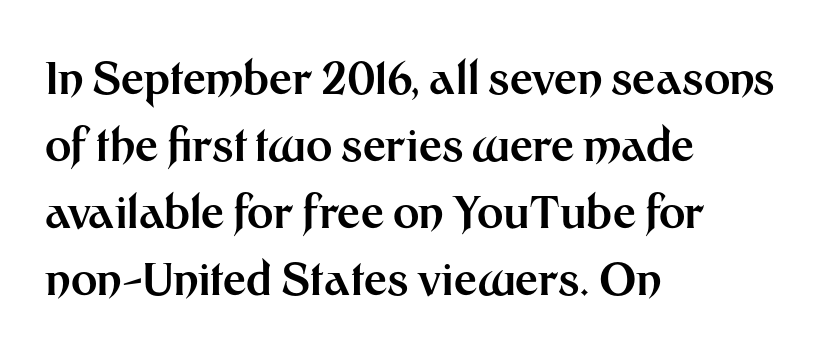
The image shows 45 px bold sans-serif type, upright; set left-aligned, normal line spacing (1.49x), normal letter spacing, not underlined; medium stroke contrast and a medium x-height.
